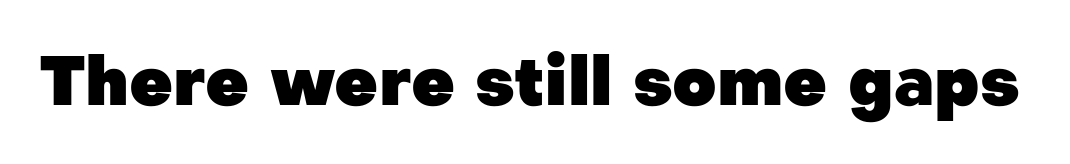
Plain, unruled lines of type. Looks like regular typesetting: each glyph gets only the width it needs. Designer's note — italics off, roman on. This is sans-serif lettering, the kind often seen on screens and signage.
